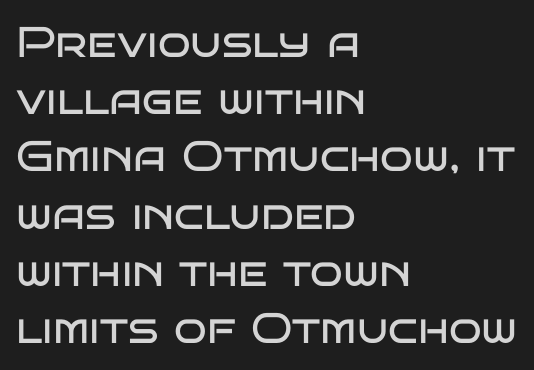
{"serif": "no", "italic": "no", "bold": "no", "weight": "regular", "width": "wide", "stroke_contrast": "low", "x_height": "large", "monospaced": "no", "underline": "no", "align": "left", "line_spacing": "normal", "line_spacing_ratio": 1.33, "letter_spacing": "normal", "letter_spacing_em": 0.0, "glyph_px": 43}
